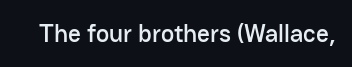
{"italic": "no", "underline": "no", "letter_spacing": "normal", "letter_spacing_em": 0.0, "glyph_px": 25}
